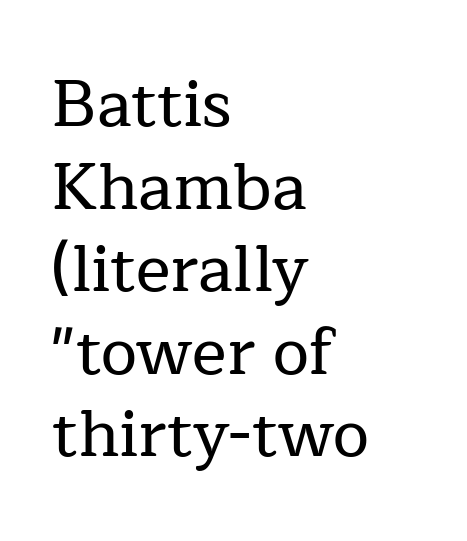
Q: Is the text italic (slanted)? A: No, it is upright.
Q: Is the typeface a serif or a sans-serif typeface? A: Serif.
Q: Is the text underlined? A: No.
Q: How is the paragraph aligned? A: Left-aligned.
Q: Is the spacing between letters normal or unusually wide? A: Normal.
Q: Is the spacing between lines tight, normal or loose? A: Normal.
Q: Width (condensed, normal, or wide)? A: Normal.
Q: Stroke contrast? A: Low.
Q: x-height? A: Medium.
Q: Monospaced? A: No.
